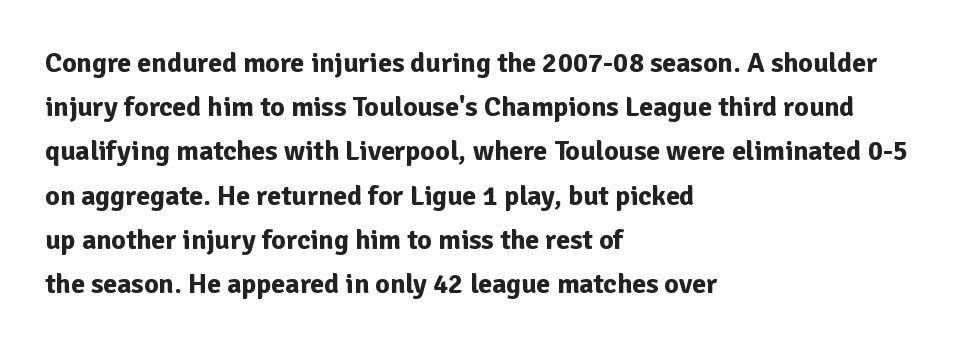
Q: Is the text bold? A: Yes.
Q: Is the text italic (slanted)? A: No, it is upright.
Q: Is the typeface a serif or a sans-serif typeface? A: Sans-serif.
Q: Is the text underlined? A: No.
Q: How is the paragraph aligned? A: Left-aligned.
Q: Is the spacing between letters normal or unusually wide? A: Normal.
Q: Is the spacing between lines tight, normal or loose? A: Normal.
Q: Width (condensed, normal, or wide)? A: Normal.
Q: Stroke contrast? A: Low.
Q: x-height? A: Medium.
Q: Monospaced? A: No.
